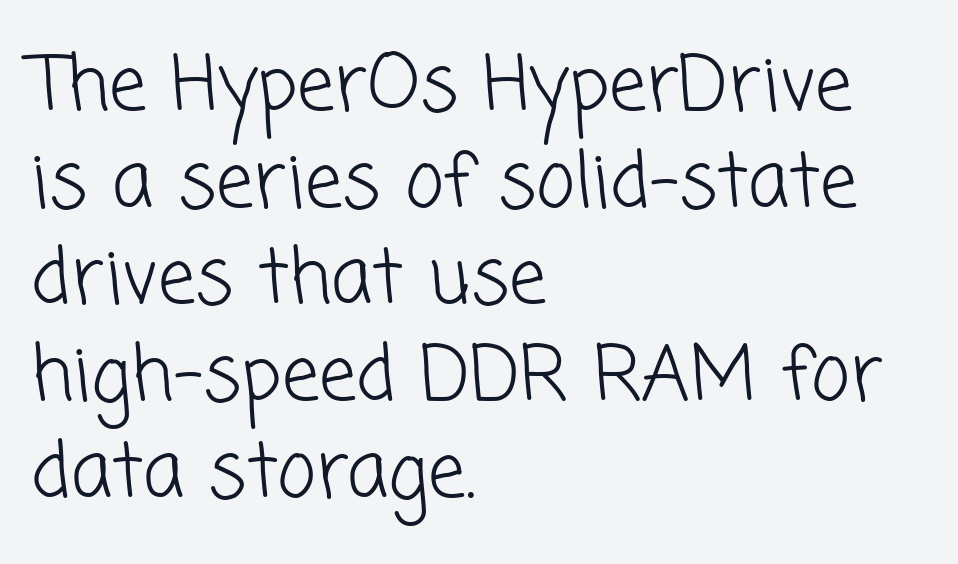
{"serif": "no", "bold": "no", "weight": "light", "width": "normal", "stroke_contrast": "low", "x_height": "medium", "monospaced": "no", "underline": "no", "align": "left", "line_spacing": "normal", "line_spacing_ratio": 1.29, "letter_spacing": "normal", "letter_spacing_em": 0.0, "glyph_px": 75}
